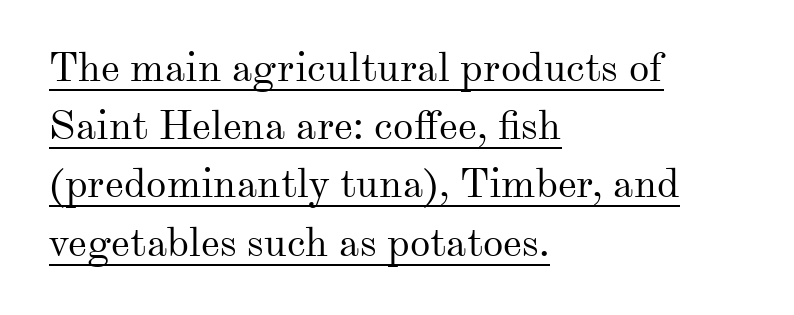
Weight class: somewhere from thin through regular. The typesetter has applied underlining to the passage shown. Each letter's strokes conclude with small projecting serifs. Do the letters lean? They stand straight. Horizontally, the lines are justified to the leading edge only.
